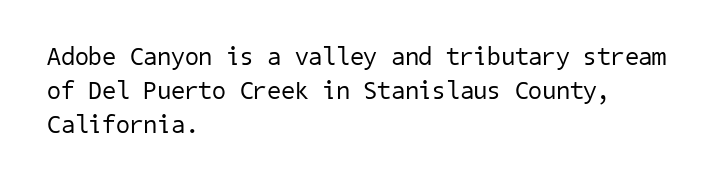
Q: Is the text bold? A: No.
Q: Is the text underlined? A: No.
Q: How is the paragraph aligned? A: Left-aligned.
Q: Is the spacing between letters normal or unusually wide? A: Normal.
Q: Is the spacing between lines tight, normal or loose? A: Normal.
